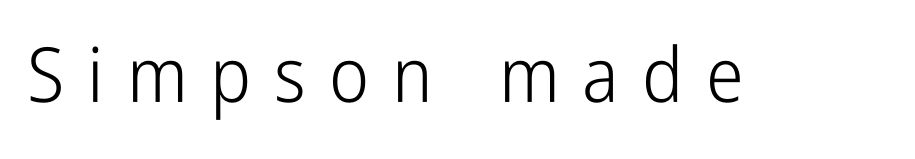
I'd call this a sans setting — the letters go barefoot. There is plenty of visible air inserted between adjacent glyphs. You can tell it's not italic because the verticals are truly vertical. No chunkiness to these letters — they're not bold. Rule under the text: the space is simply empty.
